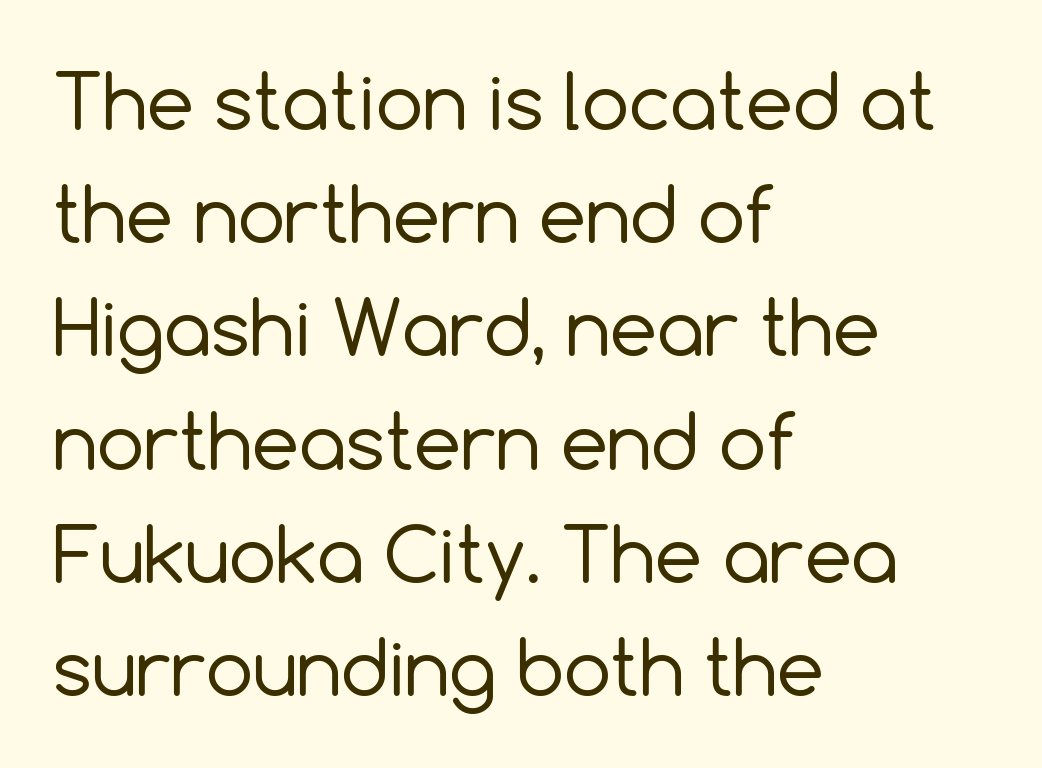
Q: Is the text bold? A: No.
Q: Is the text italic (slanted)? A: No, it is upright.
Q: Is the typeface a serif or a sans-serif typeface? A: Sans-serif.
Q: Is the text underlined? A: No.
Q: How is the paragraph aligned? A: Left-aligned.
Q: Is the spacing between letters normal or unusually wide? A: Normal.
Q: Is the spacing between lines tight, normal or loose? A: Normal.
Q: Width (condensed, normal, or wide)? A: Normal.
Q: x-height? A: Medium.
Q: Monospaced? A: No.
